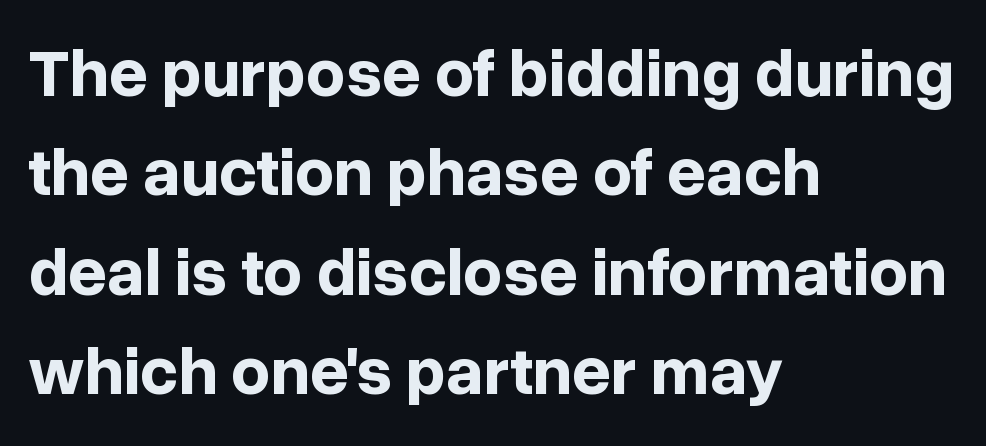
Summary of weight: heavy, a full bold. Reading down the block, your eye returns to a fixed left position each line. Is there any slant? The stems are plumb. Just letters on the line, the space beneath them empty. Default kerning and tracking; the words read as compact shapes. The face used here is proportionally spaced, like ordinary book or web type.
